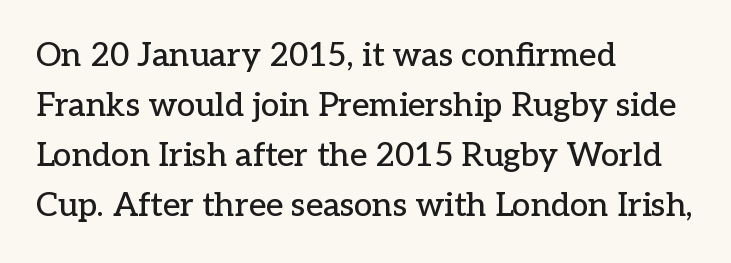
{"serif": "yes", "italic": "no", "width": "normal", "stroke_contrast": "low", "x_height": "medium", "monospaced": "no", "underline": "no", "align": "left", "line_spacing": "normal", "line_spacing_ratio": 1.52, "letter_spacing": "normal", "letter_spacing_em": 0.0, "glyph_px": 33}
